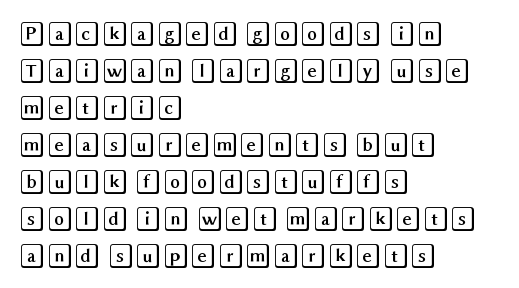
Q: Is the text italic (slanted)? A: No, it is upright.
Q: Is the text underlined? A: No.
Q: How is the paragraph aligned? A: Left-aligned.
Q: Is the spacing between letters normal or unusually wide? A: Normal.
Q: Is the spacing between lines tight, normal or loose? A: Normal.
